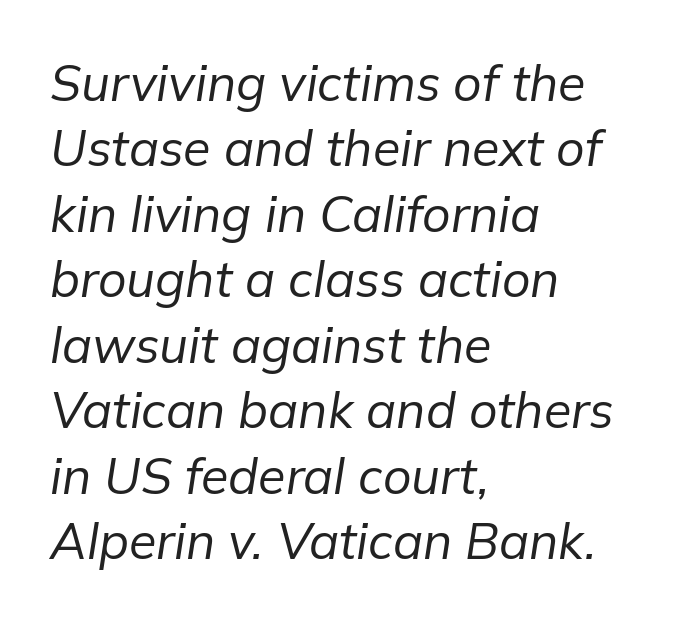
{"italic": "yes", "lean": "right", "slant_degrees": 9, "bold": "no", "weight": "regular", "width": "normal", "stroke_contrast": "low", "x_height": "medium", "monospaced": "no", "underline": "no", "align": "left", "line_spacing": "normal", "line_spacing_ratio": 1.31, "letter_spacing": "normal", "letter_spacing_em": 0.0, "glyph_px": 50}
